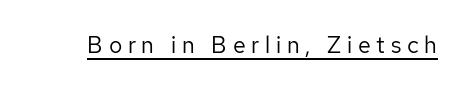
Is the type heavy? It reads as light-to-regular instead. Underlining? Definitely there. Is the letter spacing exaggerated? Yes — the characters are pushed far apart. It's the straight-up-and-down kind of type.
